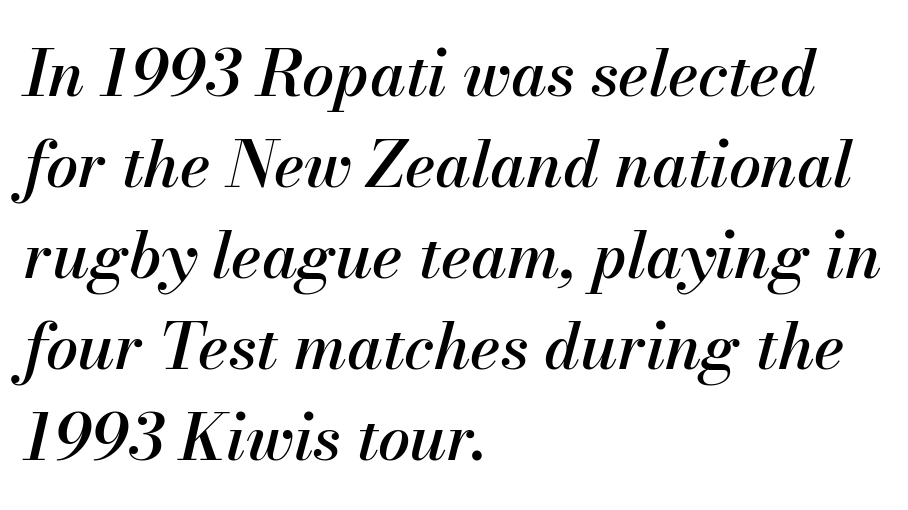
Characters follow at the spacing the type designer built in. The lines sit at an ordinary, default distance from one another. Check the space under the baseline: it is left empty. The typesetter chose a ragged-right arrangement here. Tall strokes in this sample are angled rather than plumb. This sample has the flowing, uneven cadence of proportional lettering.
